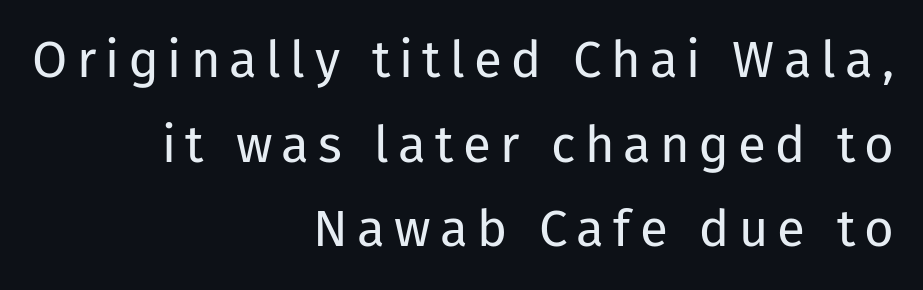
The rendering uses natural spacing where letterforms have individual widths. Nobody drew a line under any word here. Are there feet on the stems? There aren't — it's a sans. On a weight scale, this lands at 450 or below. The lettering holds an erect, upright posture throughout. The setting favours the right margin, as signatures and pull-quotes sometimes do.
